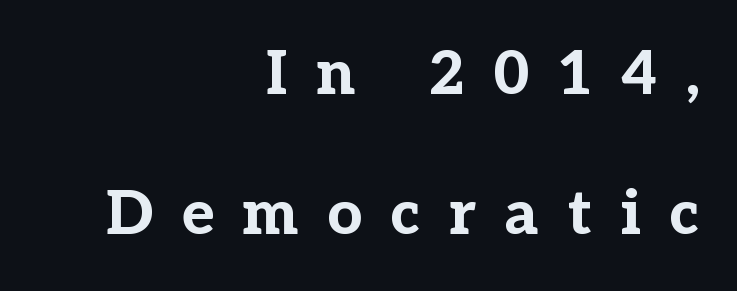
The image shows 61 px bold serif type, upright; set right-aligned, loose line spacing (2.3x), unusually wide letter spacing (+0.47 em), not underlined; low stroke contrast and a medium x-height.
